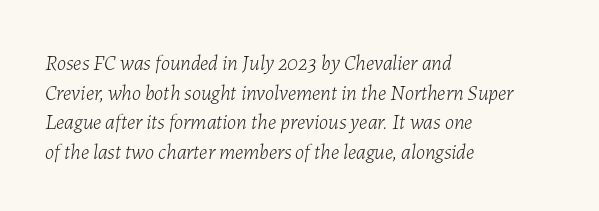
{"italic": "yes", "lean": "right", "slant_degrees": 7, "bold": "no", "underline": "no", "align": "left", "line_spacing": "normal", "line_spacing_ratio": 1.41, "letter_spacing": "normal", "letter_spacing_em": 0.0, "glyph_px": 21}
